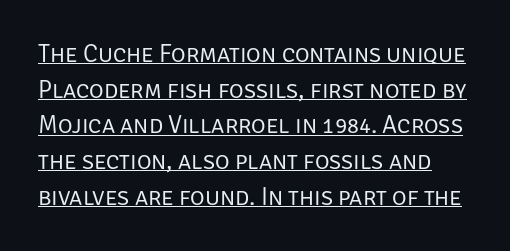
The image shows 25 px text type, upright; set normal line spacing (1.43x), normal letter spacing, underlined.
